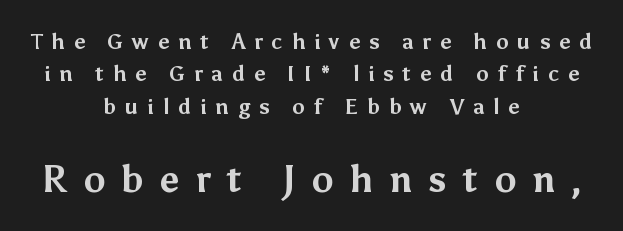
{"serif": "no", "italic": "no", "bold": "yes", "weight": "bold", "width": "normal", "stroke_contrast": "medium", "x_height": "medium", "monospaced": "no", "underline": "no", "align": "center", "line_spacing": "normal", "line_spacing_ratio": 1.54, "letter_spacing": "wide", "letter_spacing_em": 0.42, "larger_block": "second", "size_ratio": 1.76, "glyph_px": 37}
